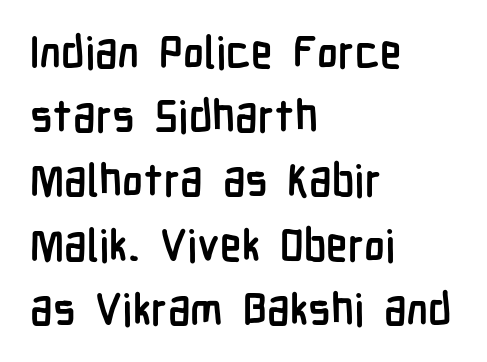
Q: Is the text bold? A: Yes.
Q: Is the text italic (slanted)? A: No, it is upright.
Q: Is the typeface a serif or a sans-serif typeface? A: Sans-serif.
Q: Is the text underlined? A: No.
Q: How is the paragraph aligned? A: Left-aligned.
Q: Is the spacing between letters normal or unusually wide? A: Normal.
Q: Is the spacing between lines tight, normal or loose? A: Normal.
Q: Width (condensed, normal, or wide)? A: Condensed.
Q: Stroke contrast? A: Low.
Q: x-height? A: Medium.
Q: Monospaced? A: No.
